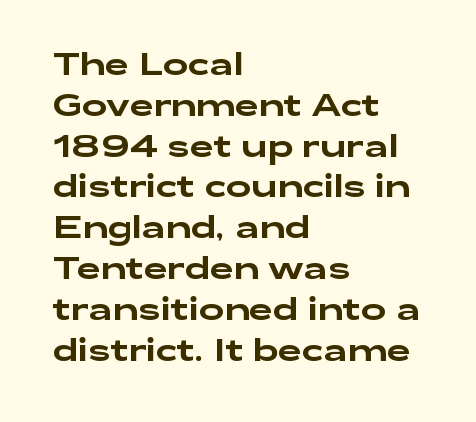
The image shows 30 px wide sans-serif type, upright; set left-aligned, normal line spacing (1.36x), normal letter spacing, not underlined; low stroke contrast and a medium x-height.
